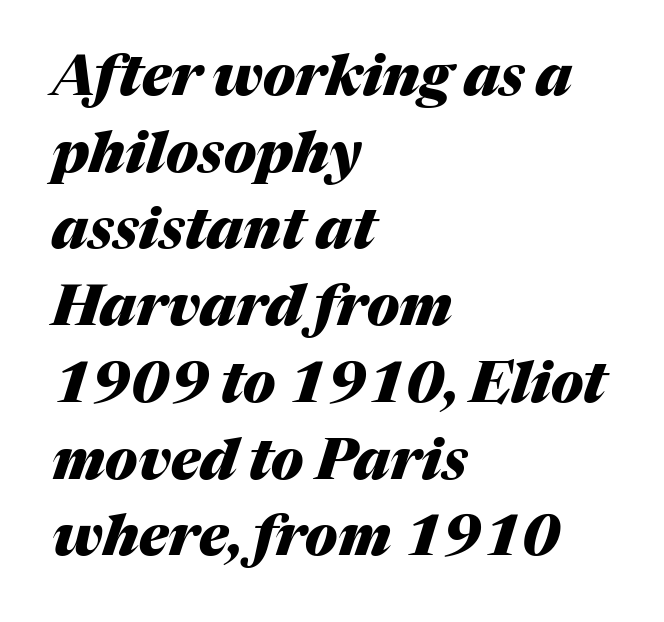
The zone under the glyphs is completely vacant. You could call the tracking neutral — neither tight nor loose. Normally led — the rows are evenly, conventionally spaced. This rendering uses left alignment, leaving the right contour irregular.
